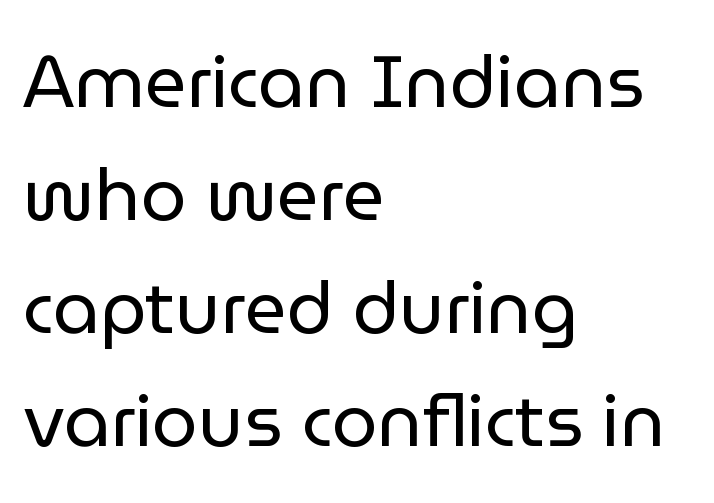
The image shows 73 px regular-weight sans-serif type, upright; set left-aligned, normal line spacing (1.55x), normal letter spacing, not underlined; low stroke contrast and a medium x-height.
